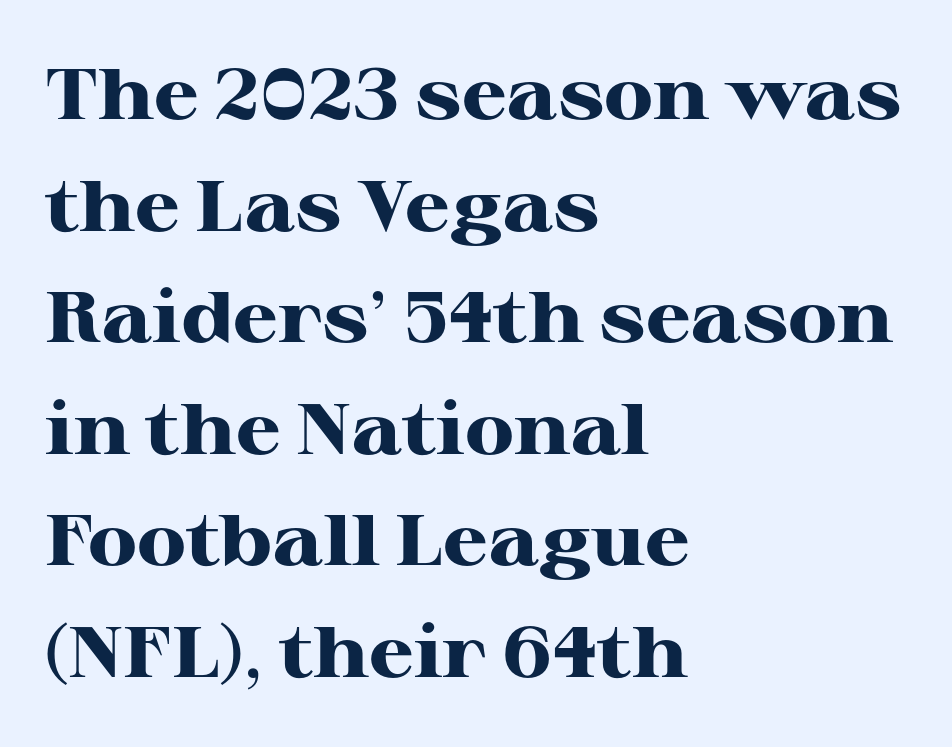
{"serif": "yes", "italic": "no", "bold": "yes", "weight": "heavy", "width": "wide", "stroke_contrast": "high", "x_height": "medium", "monospaced": "no", "underline": "no", "align": "left", "line_spacing": "normal", "line_spacing_ratio": 1.55, "letter_spacing": "normal", "letter_spacing_em": 0.0, "glyph_px": 72}
